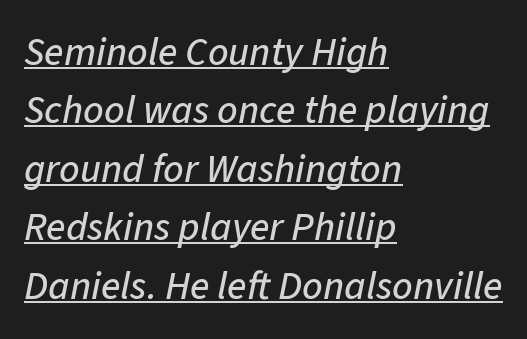
Every row of glyphs begins at an identical x-position on the left. Interline gaps are of average width in this sample. Here the designer chose a conventional face with non-uniform glyph widths. Tall strokes in this sample are angled rather than plumb.
